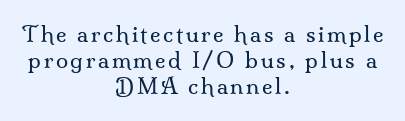
The image shows 22 px text type, upright; set centered, line spacing 1.19x, not underlined.
